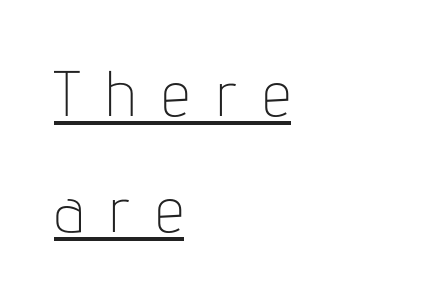
The typeface chosen for these lines omits serifs. Stroke thickness stays within the range of a standard reading face or lighter. The passage shown is underscored from start to finish. You could not count columns in this text — the font is proportionally spaced.
